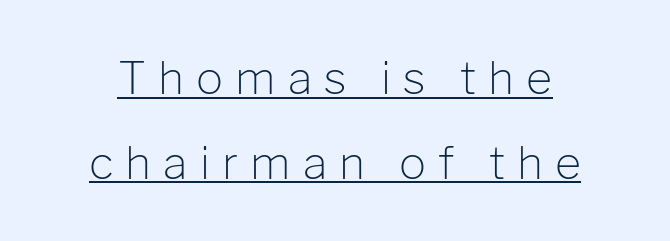
In designer terms, the underline attribute is active on this setting. The typography opts for an upright posture over an oblique one. Note: no serifs on the glyphs. The cut favours lightness, reaching ordinary text weight at its darkest. Students, note that the glyphs here are deliberately spaced far apart.
